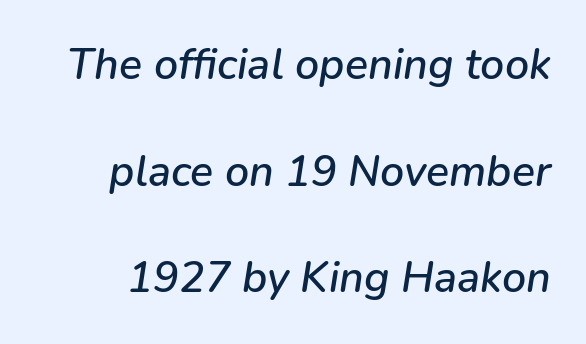
The image shows 43 px text type, italic (leaning right); set loose line spacing (2.48x), normal letter spacing, not underlined; low stroke contrast and a medium x-height.
